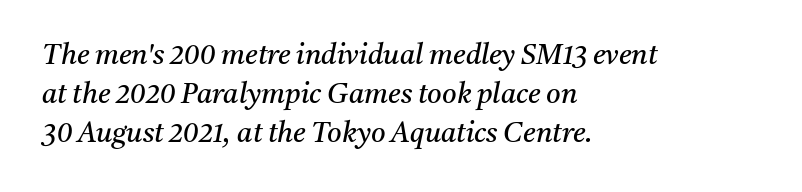
Q: Is the text bold? A: No.
Q: Is the text italic (slanted)? A: Yes, it leans right by about 11 degrees.
Q: Is the typeface a serif or a sans-serif typeface? A: Serif.
Q: Is the text underlined? A: No.
Q: How is the paragraph aligned? A: Left-aligned.
Q: Is the spacing between letters normal or unusually wide? A: Normal.
Q: Is the spacing between lines tight, normal or loose? A: Normal.
Q: Width (condensed, normal, or wide)? A: Normal.
Q: Stroke contrast? A: Medium.
Q: x-height? A: Medium.
Q: Monospaced? A: No.
